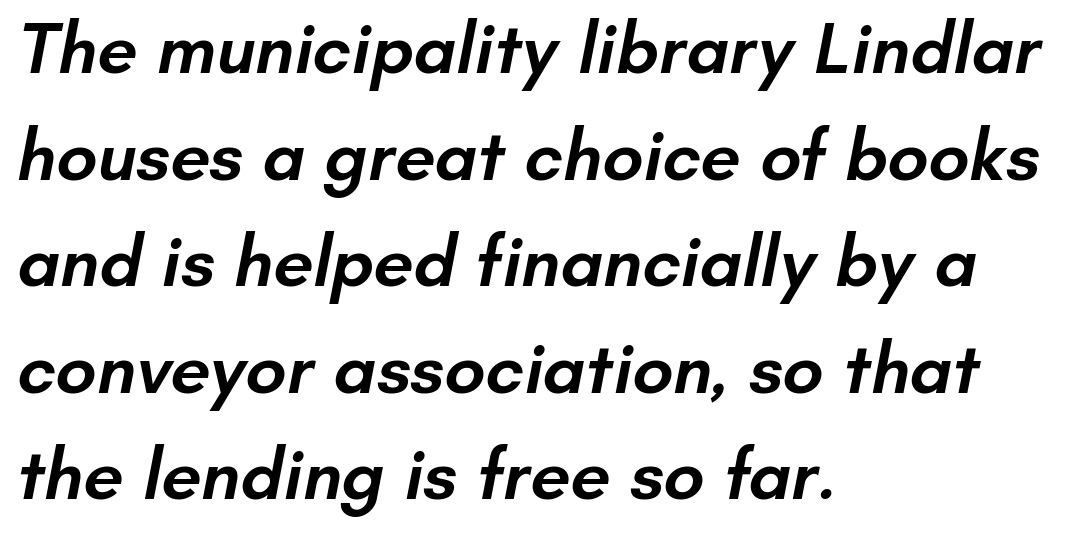
{"serif": "no", "bold": "semi", "weight": "semibold", "width": "normal", "stroke_contrast": "low", "x_height": "small", "monospaced": "no", "underline": "no", "align": "left", "line_spacing": "normal", "line_spacing_ratio": 1.48, "letter_spacing": "normal", "letter_spacing_em": 0.0, "glyph_px": 72}
